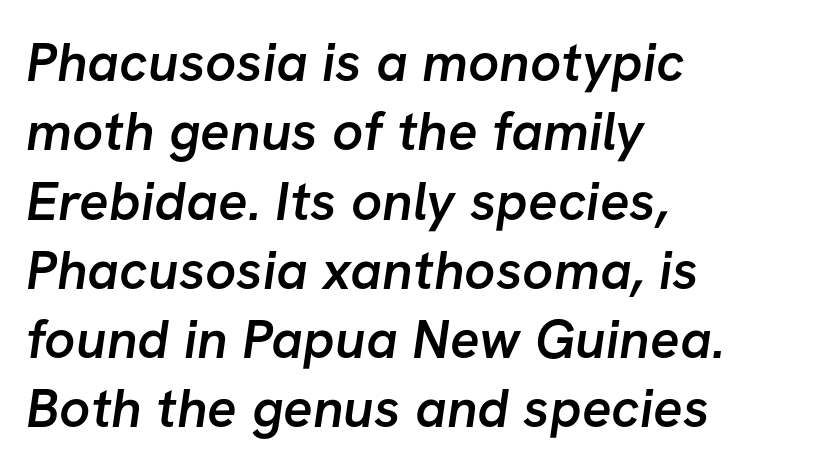
Normally led — the rows are evenly, conventionally spaced. The sample has been set in demibold, a notch under bold. This rendering features lettering with no underline. Each letter's strokes conclude bluntly, with no projecting serifs. Nothing unusual about the tracking: characters are spaced as the font intends. Visually the block forms a straight wall on the left and a jagged coastline on the right.
